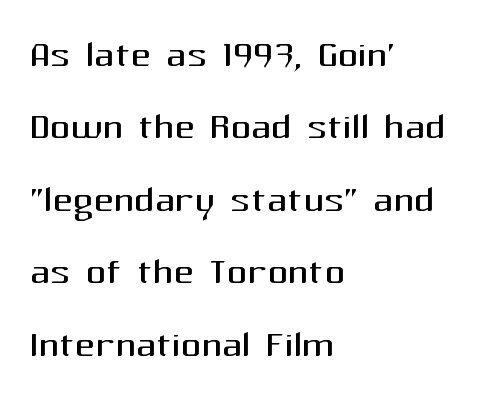
{"serif": "no", "italic": "no", "bold": "no", "weight": "regular", "width": "normal", "stroke_contrast": "medium", "x_height": "medium", "monospaced": "no", "underline": "no", "align": "left", "line_spacing": "normal", "line_spacing_ratio": 1.45, "letter_spacing": "normal", "letter_spacing_em": 0.0, "glyph_px": 50}
